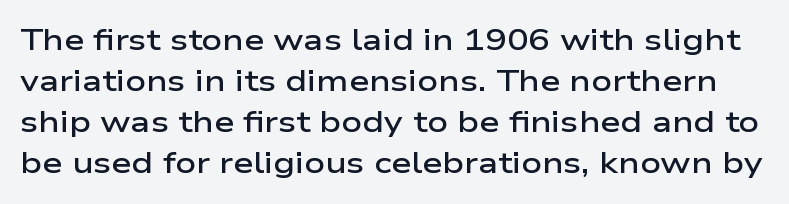
{"serif": "no", "italic": "no", "bold": "semi", "weight": "semibold", "width": "wide", "stroke_contrast": "low", "x_height": "medium", "monospaced": "no", "underline": "no", "line_spacing": "normal", "line_spacing_ratio": 1.41, "letter_spacing": "normal", "letter_spacing_em": 0.0, "glyph_px": 29}
